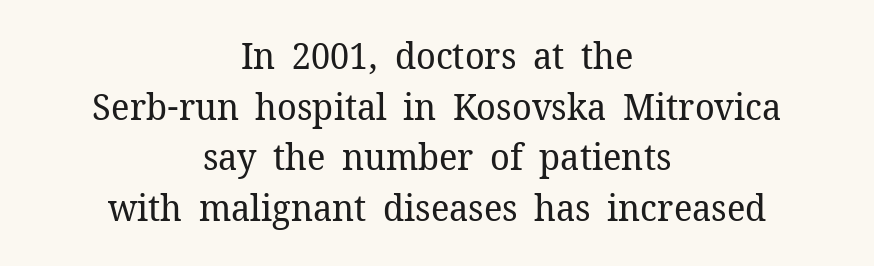
The typesetting does not lean heavy: it is not bold. No italicization has been applied; the sample stays upright. Typeset on center — no edge is straight. Think of a printed novel: that variable character pitch is what you see here. You can tell from the footed stems that serif type was used.
